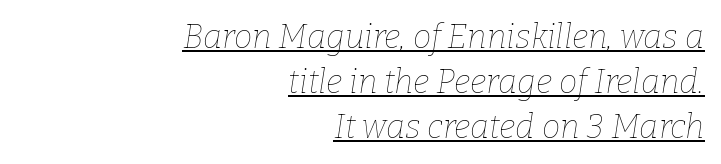
The image shows 33 px thin type, italic (leaning right); set right-aligned, normal line spacing (1.36x), normal letter spacing, underlined; low stroke contrast and a medium x-height.
